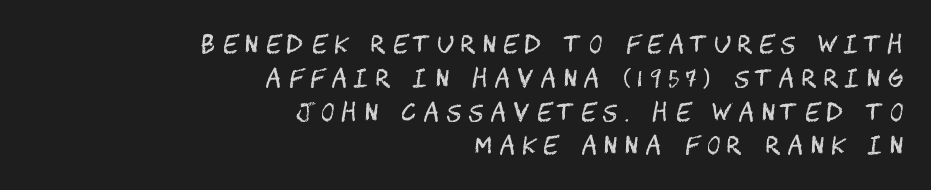
Each stroke keeps to a modest, everyday thickness or less. The lines are quadded right. Rendered with straight, roman letterforms. Clear beneath every line of the passage. One glance says typical: line gaps are just what's usual.
